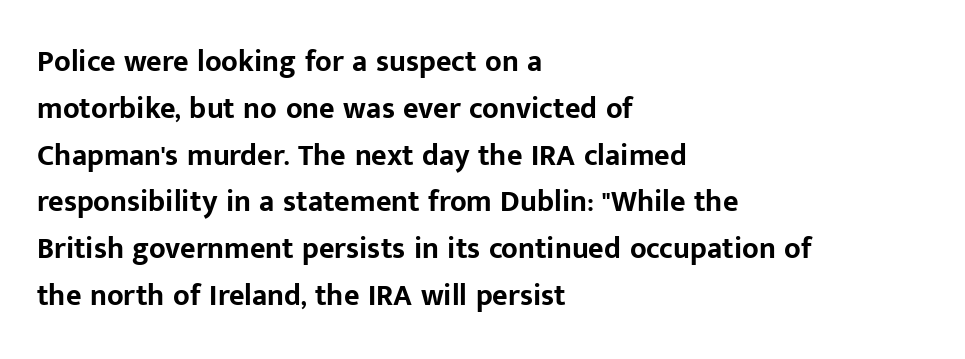
{"serif": "no", "italic": "no", "bold": "yes", "weight": "bold", "width": "normal", "stroke_contrast": "low", "x_height": "medium", "monospaced": "no", "underline": "no", "align": "left", "line_spacing": "normal", "line_spacing_ratio": 1.56, "letter_spacing": "normal", "letter_spacing_em": 0.0, "glyph_px": 30}
